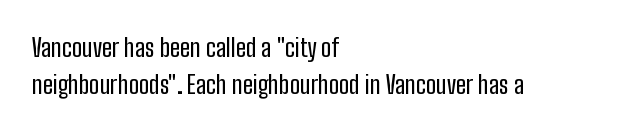
Q: Is the text italic (slanted)? A: No, it is upright.
Q: Is the text underlined? A: No.
Q: How is the paragraph aligned? A: Left-aligned.
Q: Is the spacing between letters normal or unusually wide? A: Normal.
Q: Is the spacing between lines tight, normal or loose? A: Normal.
